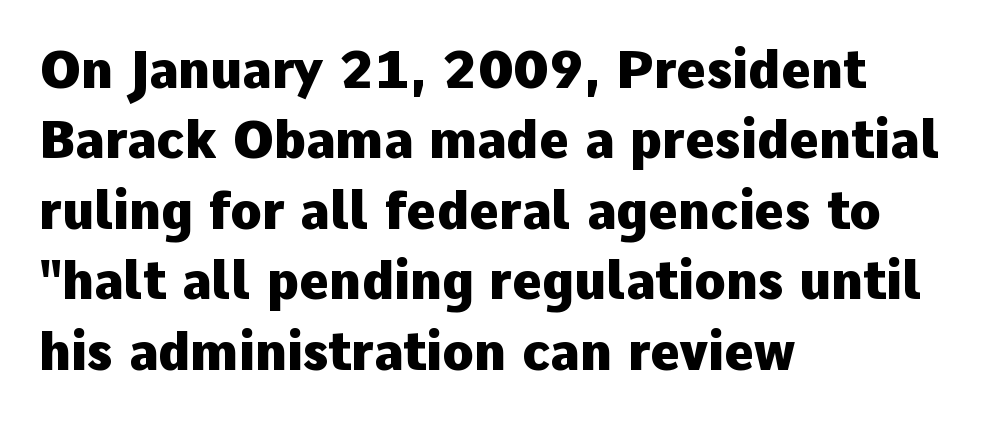
Q: Is the text bold? A: Yes.
Q: Is the text italic (slanted)? A: No, it is upright.
Q: Is the typeface a serif or a sans-serif typeface? A: Sans-serif.
Q: Is the text underlined? A: No.
Q: How is the paragraph aligned? A: Left-aligned.
Q: Is the spacing between letters normal or unusually wide? A: Normal.
Q: Is the spacing between lines tight, normal or loose? A: Normal.
Q: Width (condensed, normal, or wide)? A: Normal.
Q: Stroke contrast? A: Low.
Q: x-height? A: Medium.
Q: Monospaced? A: No.
